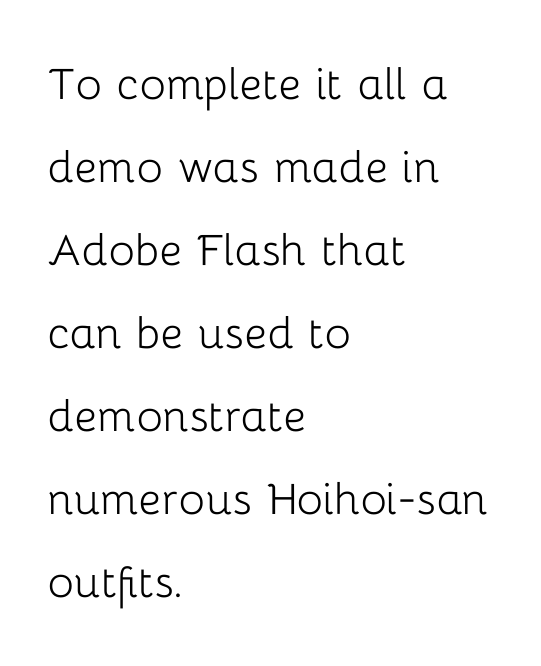
Between one letter and the next there's only the usual sliver of space. Think of a printed novel: that variable character pitch is what you see here. This sample keeps an unexceptional amount of space between lines. Regarding serifs, this sample does without them. These lines are set flush left with a ragged right edge. Descender tails drop into unmarked territory.
